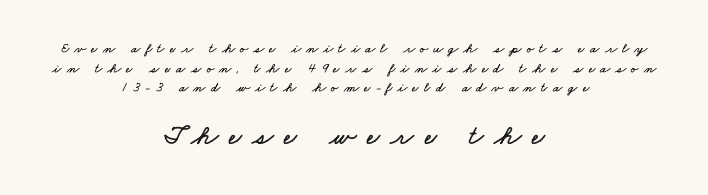
{"width": "wide", "stroke_contrast": "low", "x_height": "small", "monospaced": "no", "underline": "no", "align": "center", "line_spacing": "normal", "line_spacing_ratio": 1.41, "letter_spacing": "wide", "letter_spacing_em": 0.37, "larger_block": "second", "size_ratio": 2.0, "glyph_px": 28}
